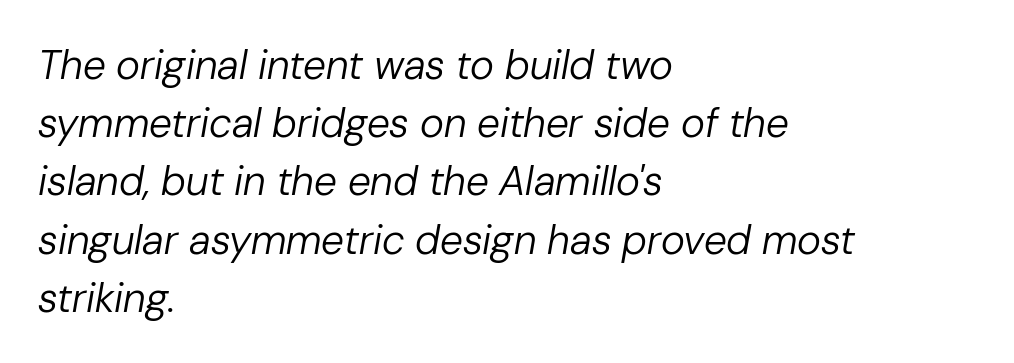
Looks like regular typesetting: each glyph gets only the width it needs. Short and long lines alike share a common starting point at left. Would a proofreader flag this as italicized? Yes. The weight tops out at a normal text grade. Is there much room between lines? A standard amount, neither cramped nor airy.
